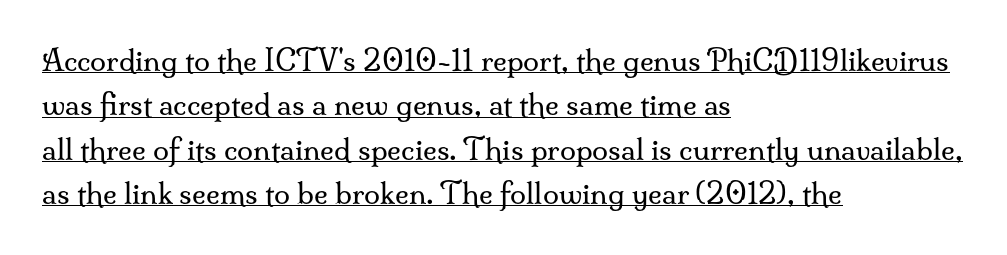
The image shows 29 px regular-weight serif type, upright; set left-aligned, normal line spacing (1.53x), normal letter spacing, underlined; medium stroke contrast and a small x-height.
